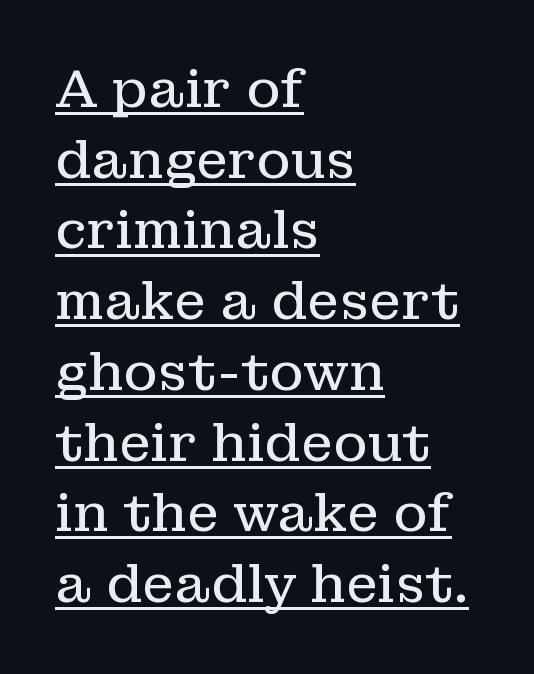
{"serif": "yes", "italic": "no", "bold": "no", "weight": "regular", "width": "normal", "stroke_contrast": "low", "x_height": "medium", "monospaced": "no", "underline": "yes", "align": "left", "line_spacing": "normal", "line_spacing_ratio": 1.36, "letter_spacing": "normal", "letter_spacing_em": 0.0, "glyph_px": 52}
